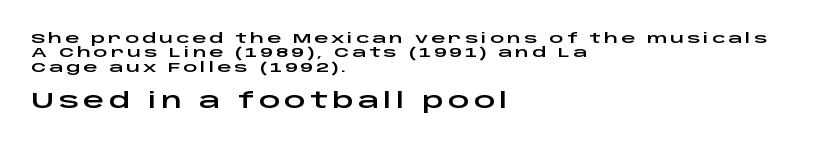
Top chunk: small. Bottom chunk: large. What stands out about the letter spacing? Its width — letters are far apart. The lines are quadded left. Quick note: interline space is minimal. Type without underlining. A roman cut, with each character standing at attention.
